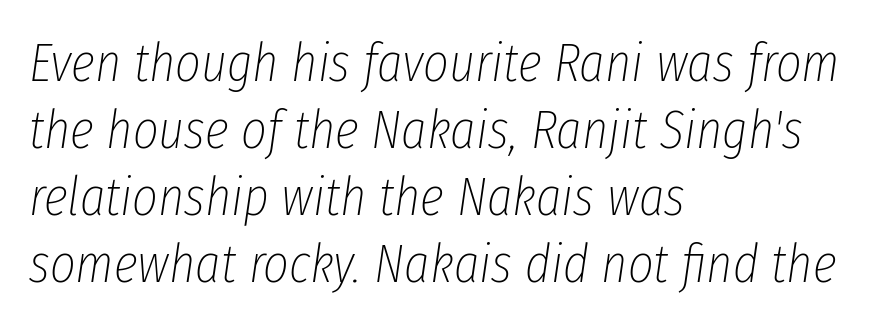
{"italic": "yes", "lean": "right", "slant_degrees": 8, "bold": "no", "weight": "thin", "width": "condensed", "stroke_contrast": "low", "x_height": "medium", "monospaced": "no", "underline": "no", "align": "left", "line_spacing_ratio": 1.22, "letter_spacing": "normal", "letter_spacing_em": 0.0, "glyph_px": 55}
